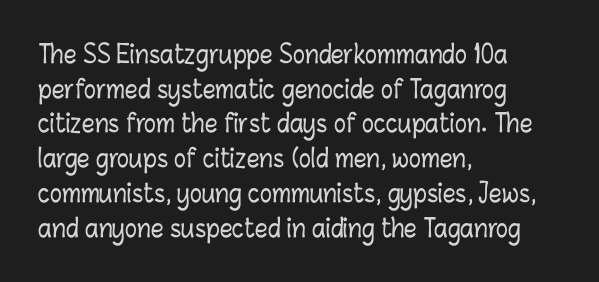
{"italic": "no", "underline": "no", "align": "left", "line_spacing": "normal", "line_spacing_ratio": 1.39, "letter_spacing": "normal", "letter_spacing_em": 0.0, "glyph_px": 25}
